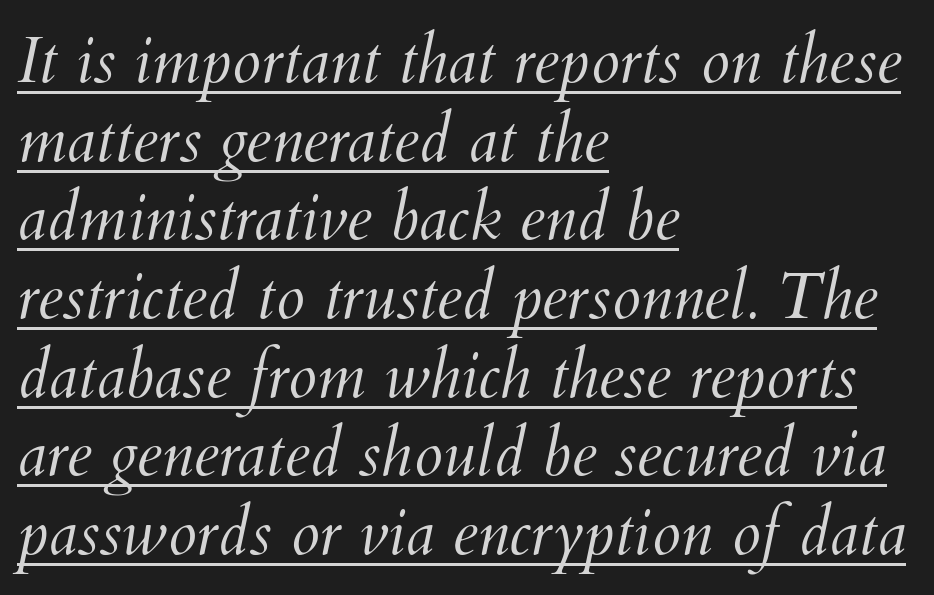
The axis of the letterforms is tilted away from vertical. Does extra space separate the letters? No, they use regular spacing. No heavy texture on the line: the type isn't bold. Short and long lines alike share a common starting point at left.
